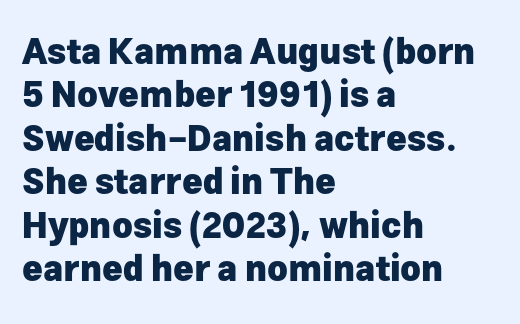
The image shows 35 px heavy sans-serif type, upright; set left-aligned, line spacing 1.24x, normal letter spacing, not underlined; low stroke contrast and a medium x-height.
